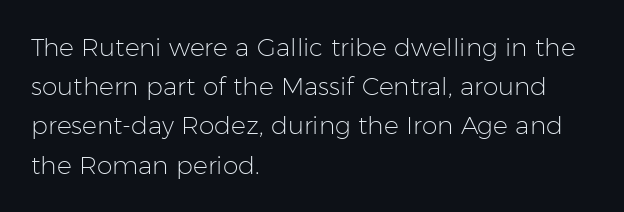
Is this a heavy cut? Hardly; it is regular or lighter. In CSS terms this would be text-align: left. Words appear dense and cohesive because spacing is normal. The gap between lines stays unmarked. Reading down the column, the eye jumps a familiar distance to each next line. This is roman type, the default non-slanted kind.
